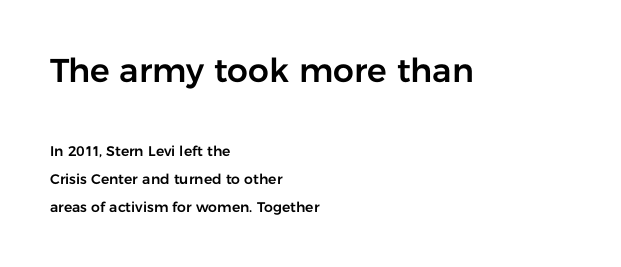
Q: Is the text italic (slanted)? A: No, it is upright.
Q: Is the typeface a serif or a sans-serif typeface? A: Sans-serif.
Q: Is the text underlined? A: No.
Q: How is the paragraph aligned? A: Left-aligned.
Q: Is the spacing between letters normal or unusually wide? A: Normal.
Q: Is the spacing between lines tight, normal or loose? A: Loose.
Q: Which block of text is set in a larger size, the first (top) or the second (bottom)? A: The first (top) one.
Q: Width (condensed, normal, or wide)? A: Normal.
Q: Stroke contrast? A: Low.
Q: x-height? A: Medium.
Q: Monospaced? A: No.
